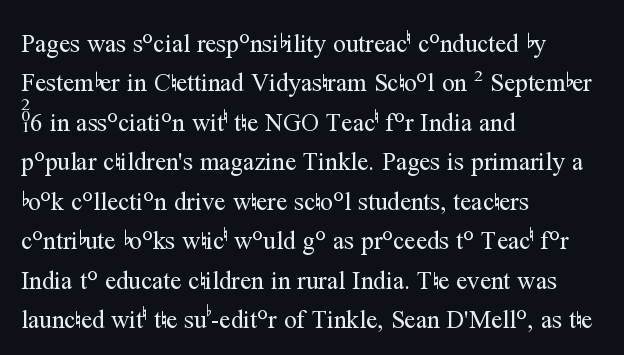
This block has exactly the height ordinary leading produces. Heft: none added — not bold. The face used here is rendered with its standard letterfit. Horizontally, the lines are justified to the leading edge only.
